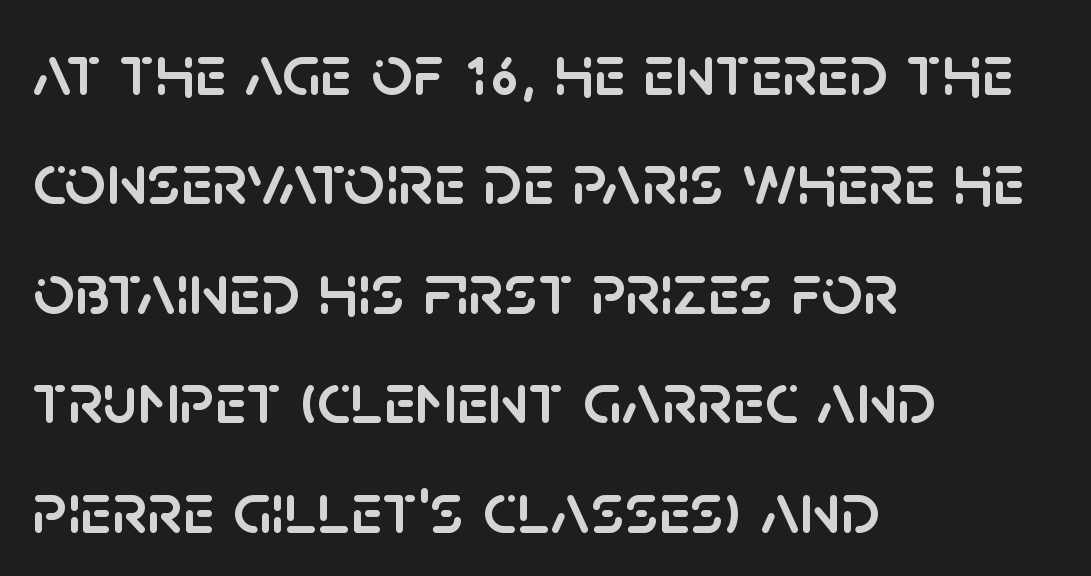
Q: Is the text italic (slanted)? A: No, it is upright.
Q: Is the typeface a serif or a sans-serif typeface? A: Sans-serif.
Q: Is the text underlined? A: No.
Q: How is the paragraph aligned? A: Left-aligned.
Q: Is the spacing between letters normal or unusually wide? A: Normal.
Q: Is the spacing between lines tight, normal or loose? A: Normal.
Q: Width (condensed, normal, or wide)? A: Normal.
Q: Stroke contrast? A: Low.
Q: x-height? A: Large.
Q: Monospaced? A: No.
